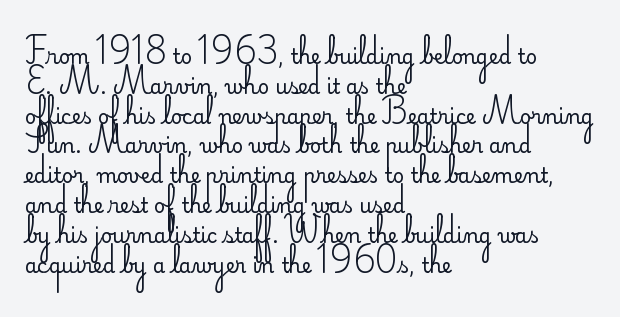
Q: Is the text bold? A: No.
Q: Is the text italic (slanted)? A: No, it is upright.
Q: Is the text underlined? A: No.
Q: How is the paragraph aligned? A: Left-aligned.
Q: Is the spacing between letters normal or unusually wide? A: Normal.
Q: Is the spacing between lines tight, normal or loose? A: Normal.
